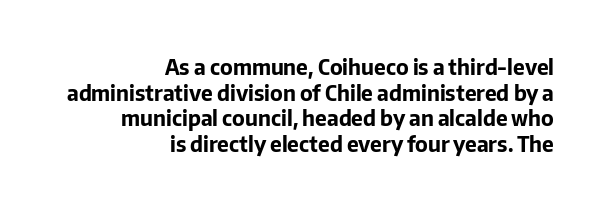
{"italic": "no", "bold": "yes", "underline": "no", "align": "right", "line_spacing_ratio": 1.22, "letter_spacing": "normal", "letter_spacing_em": 0.0, "glyph_px": 21}
